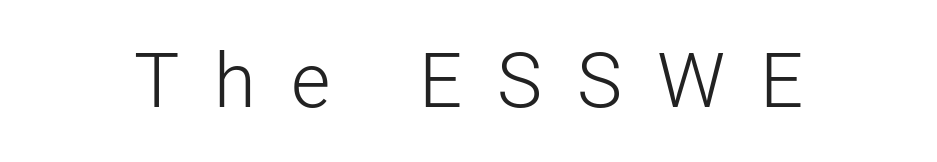
The image shows 76 px light sans-serif type, upright; set unusually wide letter spacing (+0.46 em), not underlined; low stroke contrast and a medium x-height.
